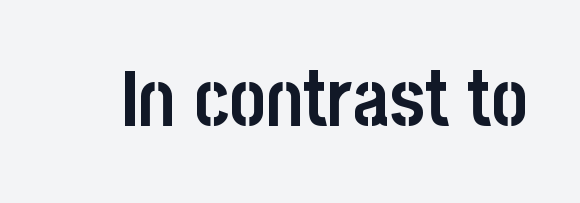
Lines of text with bare space underneath. Look at the bottom of the vertical strokes: they stop flat, with no serifs. The specimen reads as upright at a glance. Tracking value appears to be zero — textbook default spacing.
